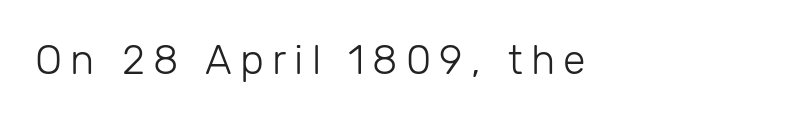
Q: Is the text bold? A: No.
Q: Is the text italic (slanted)? A: No, it is upright.
Q: Is the typeface a serif or a sans-serif typeface? A: Sans-serif.
Q: Is the text underlined? A: No.
Q: Is the spacing between letters normal or unusually wide? A: Unusually wide.
Q: Width (condensed, normal, or wide)? A: Normal.
Q: Stroke contrast? A: Low.
Q: x-height? A: Medium.
Q: Monospaced? A: No.
